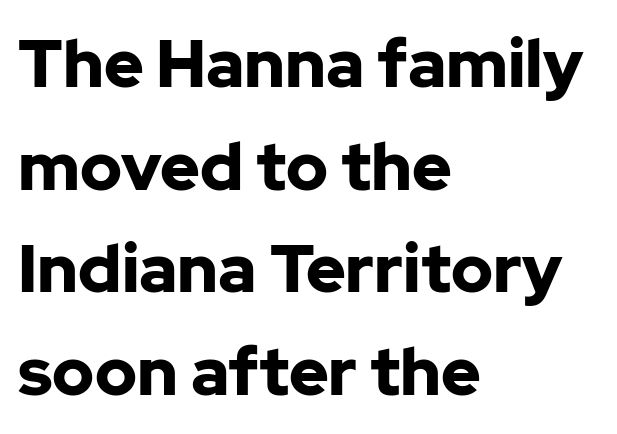
No italicization has been applied; the sample stays upright. The passage shown has conventional tracking throughout. Emphasis by weight is at full strength: bold. Rows of type keep a routine distance in the vertical direction. The letters advance in unequal steps, a hallmark of proportional type. Note: no serifs on the glyphs.
